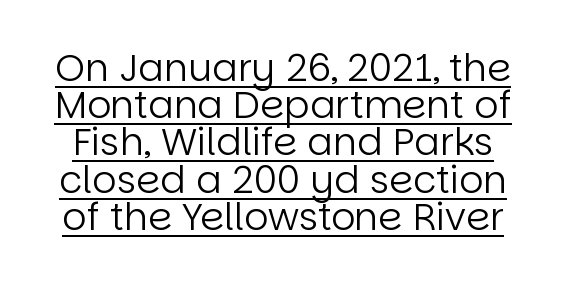
{"serif": "no", "italic": "no", "bold": "no", "weight": "regular", "width": "normal", "stroke_contrast": "low", "x_height": "large", "monospaced": "no", "underline": "yes", "line_spacing": "tight", "line_spacing_ratio": 0.98, "letter_spacing": "normal", "letter_spacing_em": 0.0, "glyph_px": 38}
